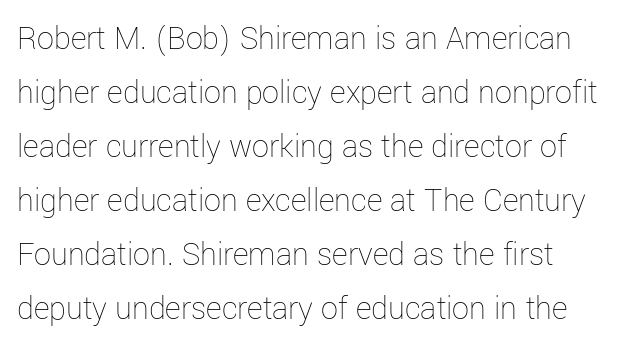
Vertical stems look standard width or narrower in stroke. Each new line begins a customary step beneath the previous one. Inter-character spacing is left at the font's built-in metrics. Beneath every word, the page is bare.
